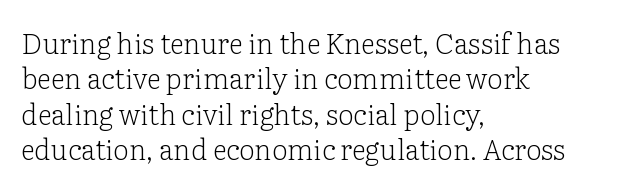
Q: Is the text bold? A: No.
Q: Is the text italic (slanted)? A: No, it is upright.
Q: Is the typeface a serif or a sans-serif typeface? A: Serif.
Q: Is the text underlined? A: No.
Q: How is the paragraph aligned? A: Left-aligned.
Q: Is the spacing between letters normal or unusually wide? A: Normal.
Q: Is the spacing between lines tight, normal or loose? A: Normal.
Q: Width (condensed, normal, or wide)? A: Normal.
Q: Stroke contrast? A: Low.
Q: x-height? A: Medium.
Q: Monospaced? A: No.
